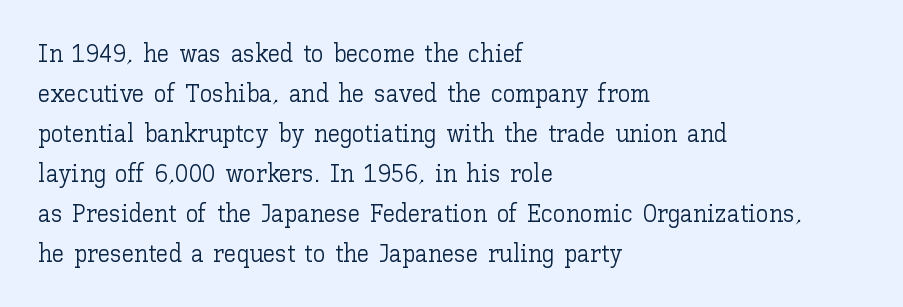
The area under the type is left untouched. A typesetter would mark this as roman, not italic. What's the leading like? Ordinary, nothing unusual. A typesetter would call this zero additional tracking. Which margin do the lines hug? The left one — the right edge is uneven. The cut favours lightness, reaching ordinary text weight at its darkest.
